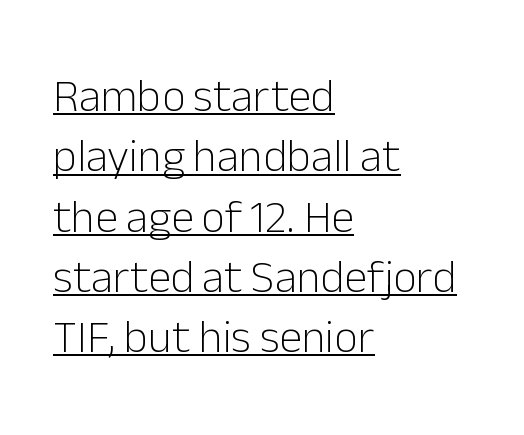
Q: Is the text bold? A: No.
Q: Is the text italic (slanted)? A: No, it is upright.
Q: Is the typeface a serif or a sans-serif typeface? A: Sans-serif.
Q: Is the text underlined? A: Yes.
Q: How is the paragraph aligned? A: Left-aligned.
Q: Is the spacing between letters normal or unusually wide? A: Normal.
Q: Is the spacing between lines tight, normal or loose? A: Normal.
Q: Width (condensed, normal, or wide)? A: Normal.
Q: Stroke contrast? A: Low.
Q: x-height? A: Medium.
Q: Monospaced? A: No.
